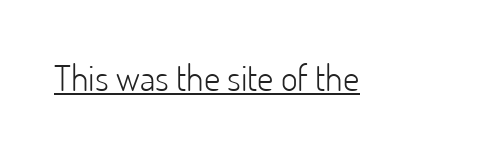
The image shows 36 px light sans-serif type, upright; set normal letter spacing, underlined; low stroke contrast and a small x-height.
